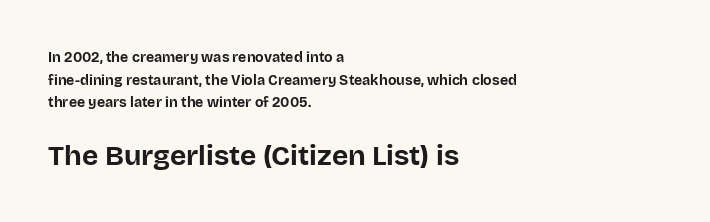
Every letter is thick-stroked: bold, no question. Size hierarchy here favors the trailing block over the leading one. The rag falls on the right side of this text block. Nobody touched the tracking dial on this one. Here the designer chose a conventional face with non-uniform glyph widths. Is this a sans? Yes — the strokes have no serifs.
